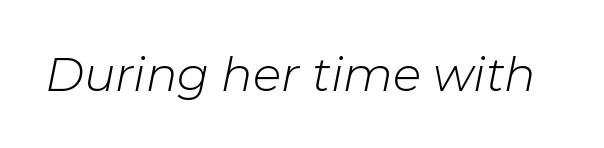
Q: Is the text bold? A: No.
Q: Is the text italic (slanted)? A: Yes, it leans right by about 11 degrees.
Q: Is the text underlined? A: No.
Q: Is the spacing between letters normal or unusually wide? A: Normal.
Q: Width (condensed, normal, or wide)? A: Normal.
Q: Stroke contrast? A: Low.
Q: x-height? A: Medium.
Q: Monospaced? A: No.
